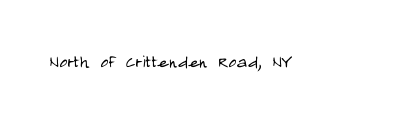
Q: Is the text bold? A: No.
Q: Is the text italic (slanted)? A: No, it is upright.
Q: Is the text underlined? A: No.
Q: Is the spacing between letters normal or unusually wide? A: Normal.
